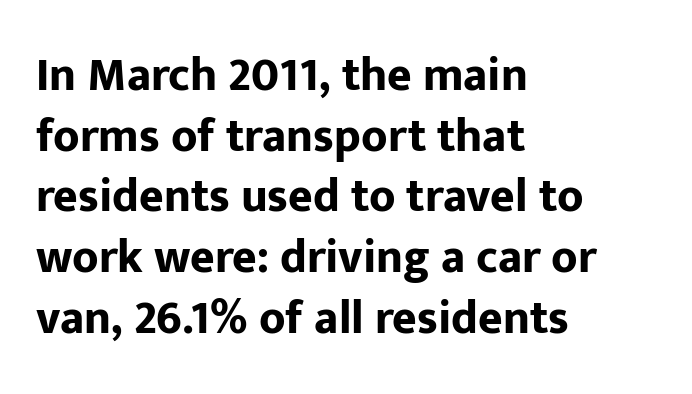
{"serif": "no", "italic": "no", "bold": "yes", "weight": "bold", "width": "normal", "stroke_contrast": "low", "x_height": "medium", "monospaced": "no", "underline": "no", "align": "left", "line_spacing": "normal", "line_spacing_ratio": 1.29, "letter_spacing": "normal", "letter_spacing_em": 0.0, "glyph_px": 47}
